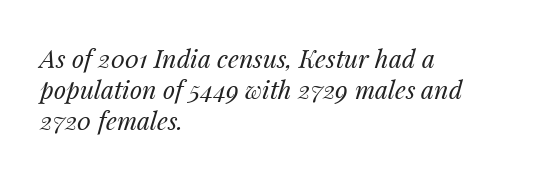
Q: Is the text bold? A: No.
Q: Is the text italic (slanted)? A: Yes, it leans right by about 14 degrees.
Q: Is the text underlined? A: No.
Q: How is the paragraph aligned? A: Left-aligned.
Q: Is the spacing between letters normal or unusually wide? A: Normal.
Q: Is the spacing between lines tight, normal or loose? A: Normal.
